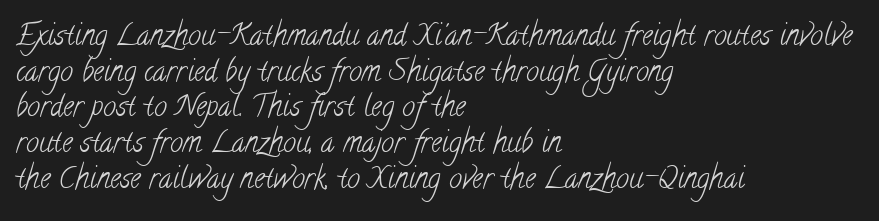
Q: Is the text bold? A: No.
Q: Is the typeface a serif or a sans-serif typeface? A: Serif.
Q: Is the text underlined? A: No.
Q: How is the paragraph aligned? A: Left-aligned.
Q: Is the spacing between letters normal or unusually wide? A: Normal.
Q: Width (condensed, normal, or wide)? A: Condensed.
Q: Stroke contrast? A: Low.
Q: x-height? A: Small.
Q: Monospaced? A: No.
